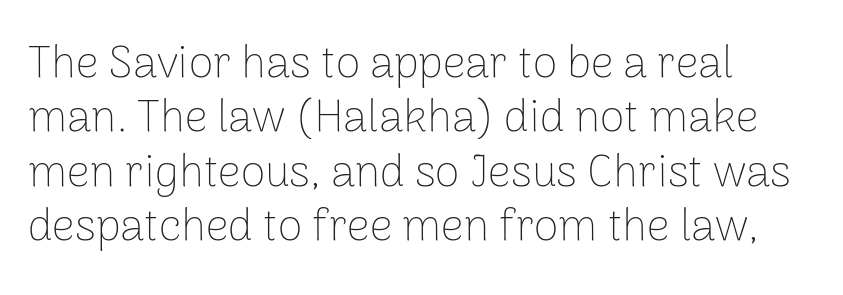
{"serif": "no", "italic": "no", "bold": "no", "weight": "thin", "width": "normal", "stroke_contrast": "low", "x_height": "medium", "monospaced": "no", "underline": "no", "align": "left", "line_spacing_ratio": 1.21, "letter_spacing": "normal", "letter_spacing_em": 0.0, "glyph_px": 45}
